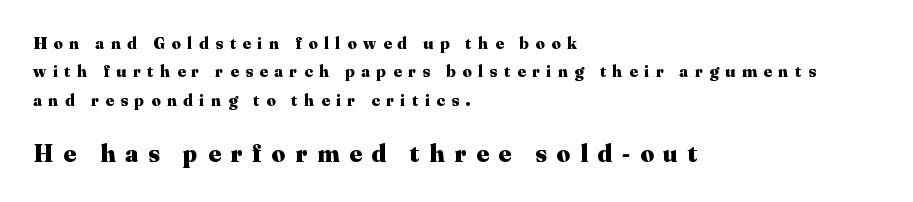
The image shows 24 px bold type, upright; set left-aligned, line spacing 1.78x, unusually wide letter spacing (+0.41 em), not underlined; the second (bottom) block is 1.5x larger.
